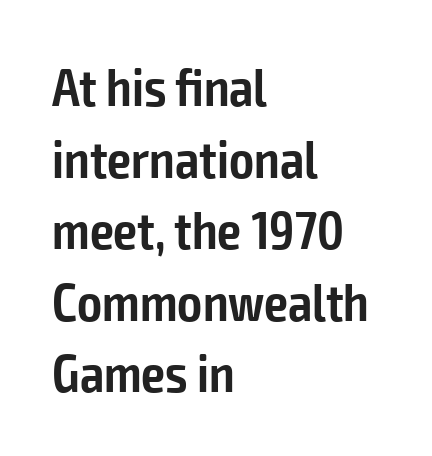
The strip under each line holds only bare page. Students, note that the glyphs here touch the page at normal intervals. Typesetter's note: demi weight, one step under bold. The rendering uses a moderate line-height, typical for paragraphs. Tall strokes in this sample are plumb rather than angled. Observe the absence of serifs on each vertical stroke in this sample.
